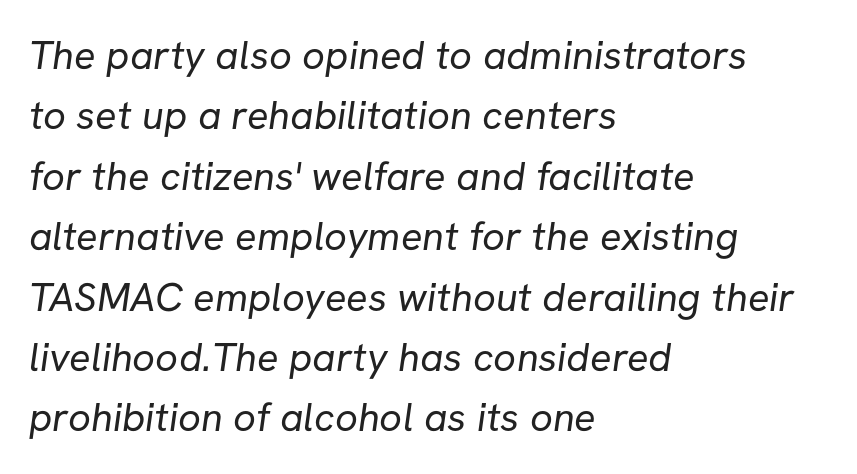
The text was rendered using a sans face with plain stroke endings. The text block is weighted toward the left margin, trailing off unevenly rightward. The typesetting does not lean heavy: it is not bold. Descenders are the only things crossing below the line.
